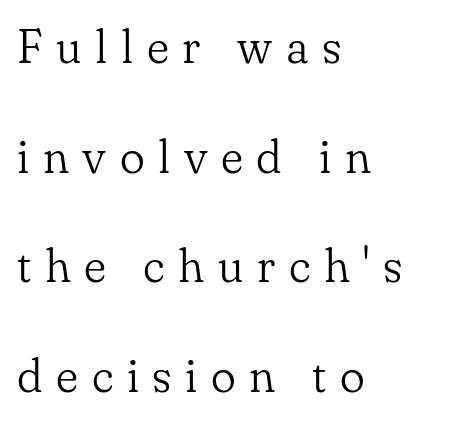
{"serif": "yes", "italic": "no", "bold": "no", "weight": "light", "width": "normal", "stroke_contrast": "low", "x_height": "small", "monospaced": "no", "underline": "no", "align": "left", "line_spacing": "loose", "line_spacing_ratio": 2.33, "letter_spacing": "wide", "letter_spacing_em": 0.29, "glyph_px": 47}
